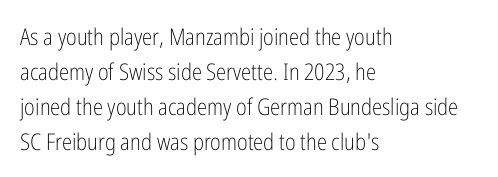
{"italic": "no", "bold": "no", "underline": "no", "align": "left", "line_spacing": "normal", "line_spacing_ratio": 1.52, "letter_spacing": "normal", "letter_spacing_em": 0.0, "glyph_px": 23}
